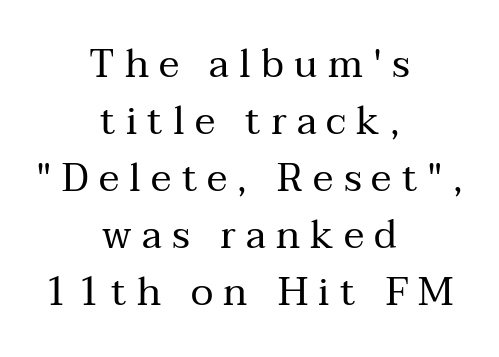
Q: Is the text bold? A: No.
Q: Is the text italic (slanted)? A: No, it is upright.
Q: Is the typeface a serif or a sans-serif typeface? A: Serif.
Q: Is the text underlined? A: No.
Q: How is the paragraph aligned? A: Centered.
Q: Is the spacing between letters normal or unusually wide? A: Unusually wide.
Q: Is the spacing between lines tight, normal or loose? A: Normal.
Q: Width (condensed, normal, or wide)? A: Normal.
Q: Stroke contrast? A: Medium.
Q: x-height? A: Medium.
Q: Monospaced? A: No.
